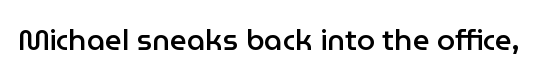
The baseline area is clear. Characters follow at the spacing the type designer built in. The passage shown is semibold, sitting just below true bold. Character widths vary here, with narrow letters taking less room than wide ones. Observe the absence of serifs on each vertical stroke in this sample.
